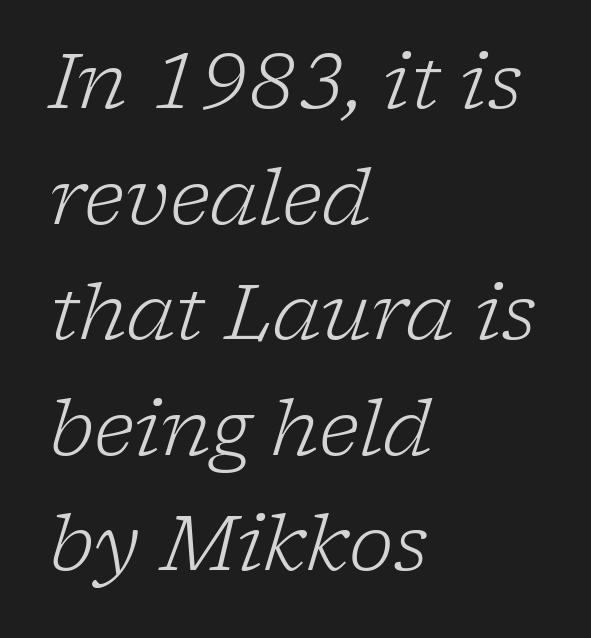
Q: Is the text bold? A: No.
Q: Is the text italic (slanted)? A: Yes, it leans right by about 17 degrees.
Q: Is the typeface a serif or a sans-serif typeface? A: Serif.
Q: Is the text underlined? A: No.
Q: How is the paragraph aligned? A: Left-aligned.
Q: Is the spacing between letters normal or unusually wide? A: Normal.
Q: Is the spacing between lines tight, normal or loose? A: Normal.
Q: Width (condensed, normal, or wide)? A: Normal.
Q: Stroke contrast? A: Low.
Q: x-height? A: Medium.
Q: Monospaced? A: No.
